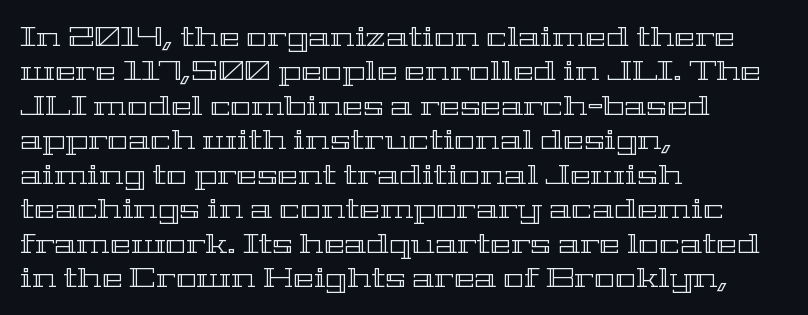
The image shows 28 px wide type, upright; set left-aligned, line spacing 1.23x, normal letter spacing, not underlined; a medium x-height.
